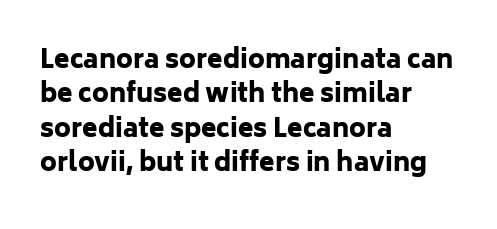
Q: Is the text bold? A: Yes.
Q: Is the text italic (slanted)? A: No, it is upright.
Q: Is the text underlined? A: No.
Q: How is the paragraph aligned? A: Left-aligned.
Q: Is the spacing between letters normal or unusually wide? A: Normal.
Q: Is the spacing between lines tight, normal or loose? A: Normal.
